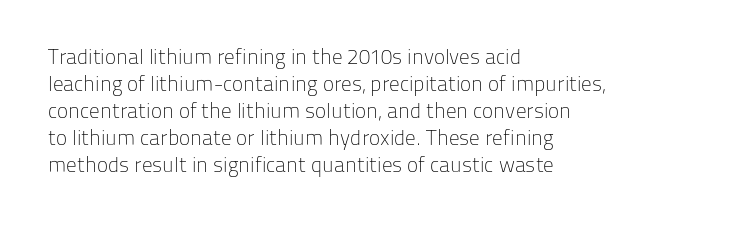
These lines keep a tight, regular rhythm from letter to letter. The rows are spaced the way most documents space them. Nothing heavy about these letters — not bold at all. A roman cut, with each character standing at attention. Check under the words: just untouched page. All the whitespace from short lines collects on the right.
